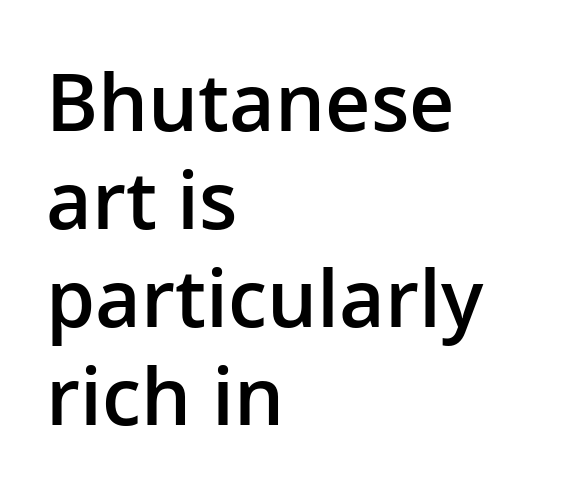
Unlike italic type, these characters show no tilt at all. A student would call this left alignment; a typographer would say flush left, rag right. Nobody touched the tracking dial on this one. The font family rendered here belongs to the sans-serif group. A fair bit of extra ink — the face is semibold, not bold.
